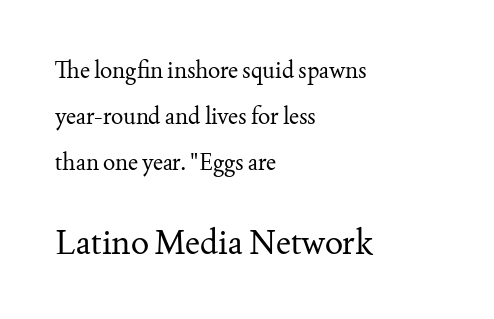
Q: Is the text bold? A: No.
Q: Is the text italic (slanted)? A: No, it is upright.
Q: Is the typeface a serif or a sans-serif typeface? A: Serif.
Q: Is the text underlined? A: No.
Q: How is the paragraph aligned? A: Left-aligned.
Q: Is the spacing between letters normal or unusually wide? A: Normal.
Q: Is the spacing between lines tight, normal or loose? A: Loose.
Q: Which block of text is set in a larger size, the first (top) or the second (bottom)? A: The second (bottom) one.
Q: Width (condensed, normal, or wide)? A: Normal.
Q: Stroke contrast? A: Medium.
Q: x-height? A: Small.
Q: Monospaced? A: No.
